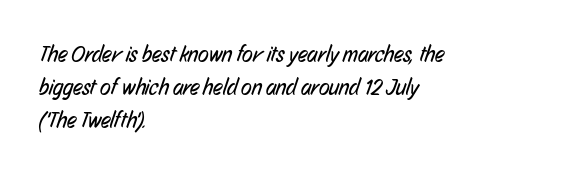
The image shows 22 px text type; set left-aligned, normal line spacing (1.49x), normal letter spacing, not underlined.
